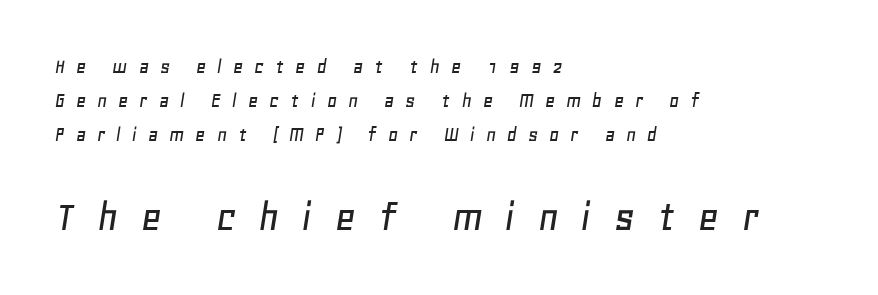
Q: Is the text italic (slanted)? A: Yes, it leans right by about 11 degrees.
Q: Is the text underlined? A: No.
Q: How is the paragraph aligned? A: Left-aligned.
Q: Is the spacing between letters normal or unusually wide? A: Unusually wide.
Q: Is the spacing between lines tight, normal or loose? A: Normal.
Q: Which block of text is set in a larger size, the first (top) or the second (bottom)? A: The second (bottom) one.
Q: Width (condensed, normal, or wide)? A: Normal.
Q: Stroke contrast? A: Low.
Q: x-height? A: Large.
Q: Monospaced? A: No.
